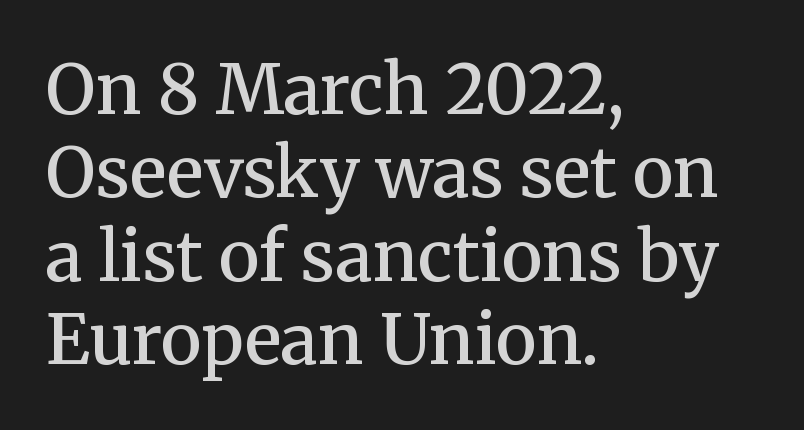
{"serif": "yes", "italic": "no", "bold": "semi", "weight": "semibold", "width": "normal", "stroke_contrast": "medium", "x_height": "medium", "monospaced": "no", "underline": "no", "align": "left", "line_spacing_ratio": 1.21, "letter_spacing": "normal", "letter_spacing_em": 0.0, "glyph_px": 69}
